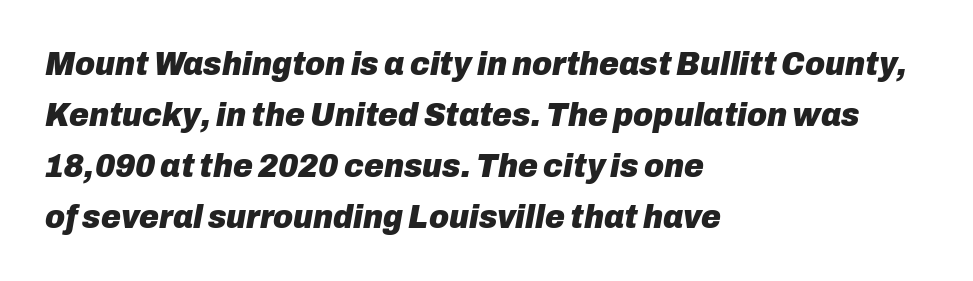
The image shows 34 px heavy type, italic (leaning right); set left-aligned, normal line spacing (1.5x), normal letter spacing, not underlined; low stroke contrast and a medium x-height.
